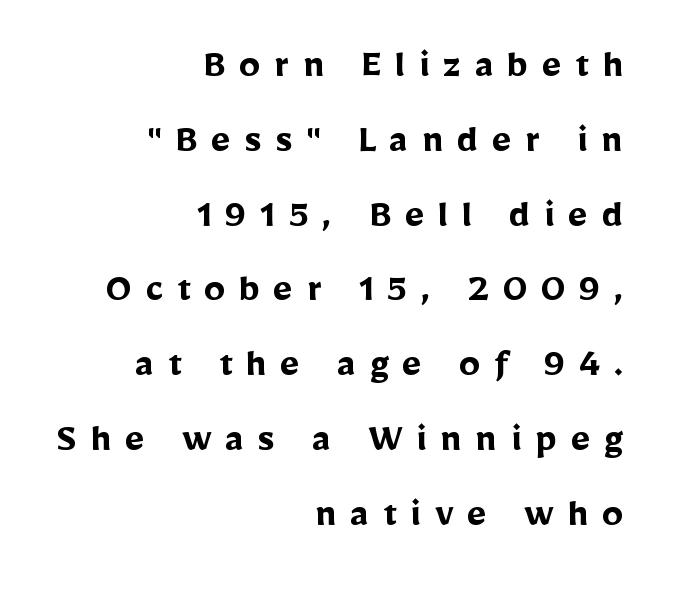
The image shows 42 px semibold sans-serif type, upright; set right-aligned, line spacing 1.78x, unusually wide letter spacing (+0.33 em), not underlined; low stroke contrast and a medium x-height.
